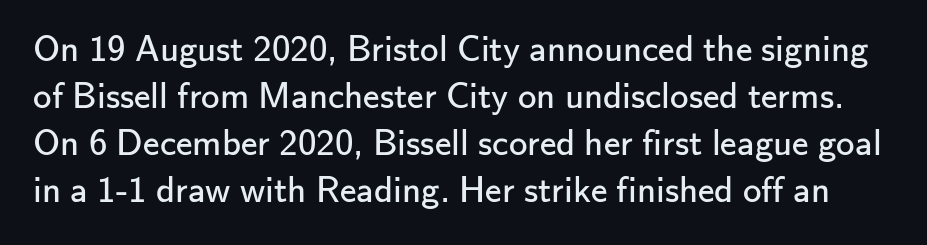
Q: Is the text bold? A: No.
Q: Is the text italic (slanted)? A: No, it is upright.
Q: Is the typeface a serif or a sans-serif typeface? A: Sans-serif.
Q: Is the text underlined? A: No.
Q: Is the spacing between letters normal or unusually wide? A: Normal.
Q: Is the spacing between lines tight, normal or loose? A: Normal.
Q: Width (condensed, normal, or wide)? A: Normal.
Q: Stroke contrast? A: Low.
Q: x-height? A: Small.
Q: Monospaced? A: No.
